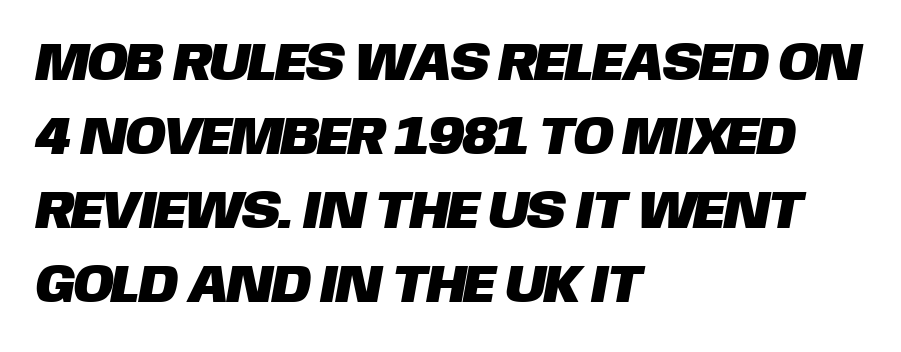
The area under the type is left untouched. Typographically, this falls in the sans-serif category. Every row of glyphs begins at an identical x-position on the left. A typesetter would call this leading conventional body-copy spacing. The type is set solid horizontally, with unmodified tracking. The passage shown is typed in a proportional face where columns would drift.
